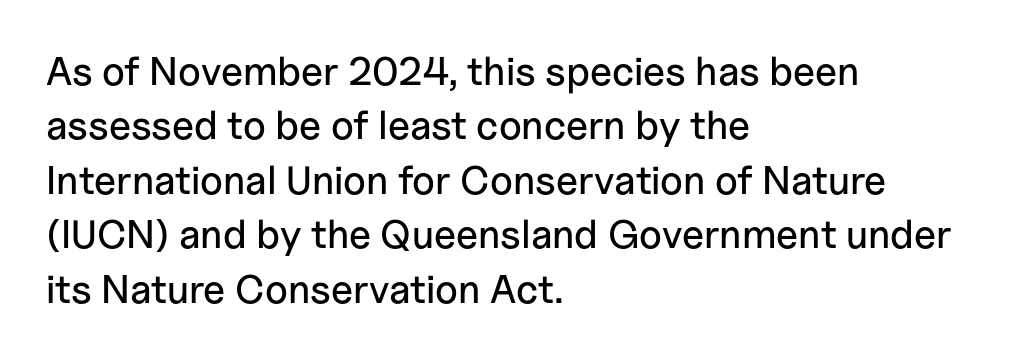
{"serif": "no", "italic": "no", "width": "normal", "stroke_contrast": "low", "x_height": "medium", "monospaced": "no", "underline": "no", "align": "left", "line_spacing": "normal", "line_spacing_ratio": 1.36, "letter_spacing": "normal", "letter_spacing_em": 0.0, "glyph_px": 40}
